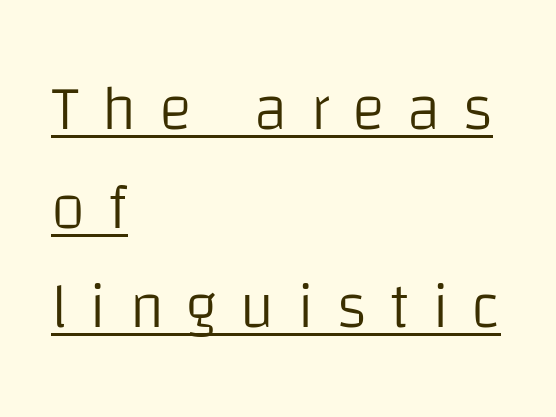
Q: Is the text bold? A: No.
Q: Is the text italic (slanted)? A: No, it is upright.
Q: Is the typeface a serif or a sans-serif typeface? A: Sans-serif.
Q: Is the text underlined? A: Yes.
Q: How is the paragraph aligned? A: Left-aligned.
Q: Is the spacing between letters normal or unusually wide? A: Unusually wide.
Q: Is the spacing between lines tight, normal or loose? A: Normal.
Q: Width (condensed, normal, or wide)? A: Normal.
Q: Stroke contrast? A: Low.
Q: x-height? A: Large.
Q: Monospaced? A: No.
